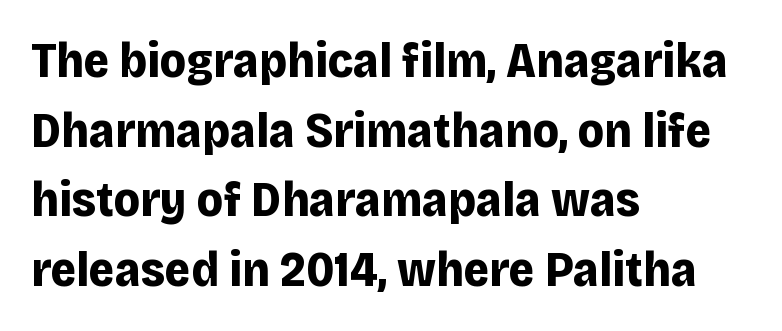
The image shows 49 px bold sans-serif type, upright; set left-aligned, normal line spacing (1.42x), normal letter spacing, not underlined; low stroke contrast and a large x-height.
